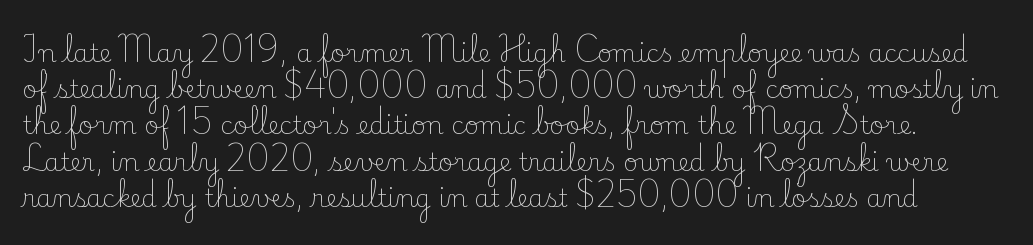
{"italic": "no", "bold": "no", "underline": "no", "line_spacing": "normal", "line_spacing_ratio": 1.45, "letter_spacing": "normal", "letter_spacing_em": 0.0, "glyph_px": 25}
